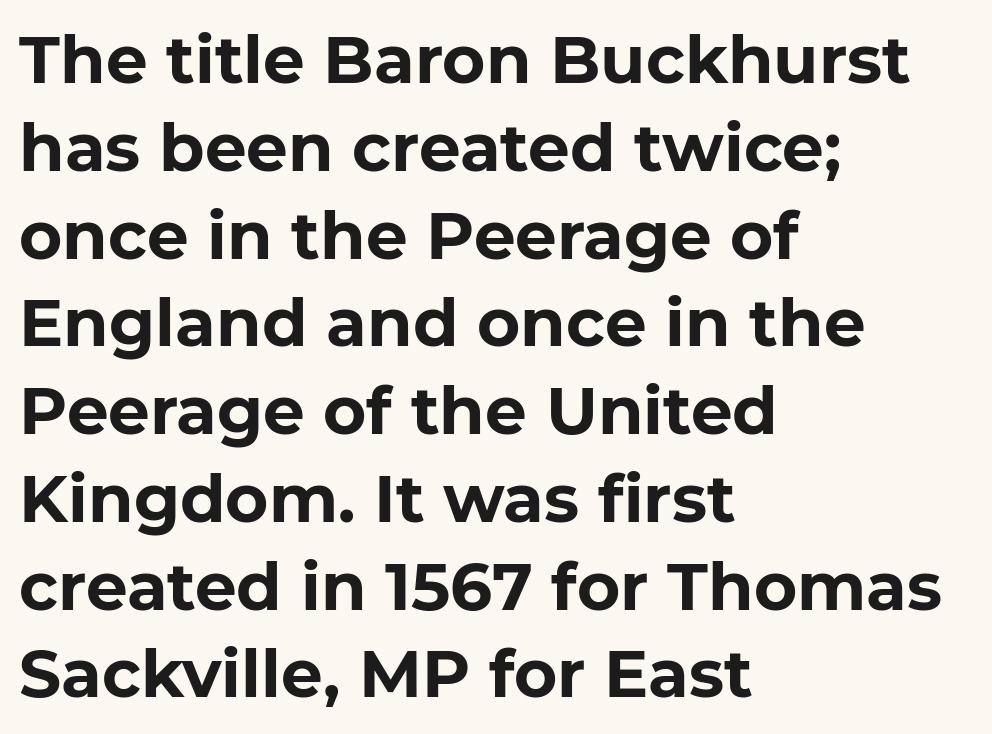
This is the regular roman posture of the typeface. Rule under the text: the space is simply empty. A typesetter would call this zero additional tracking. Varying glyph widths throughout — classic text-font behaviour.
